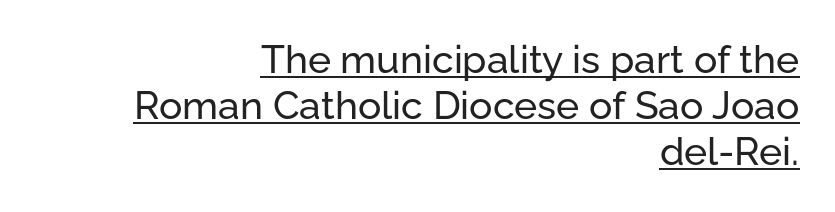
The image shows 39 px sans-serif type, upright; set right-aligned, line spacing 1.18x, normal letter spacing, underlined; low stroke contrast and a medium x-height.
